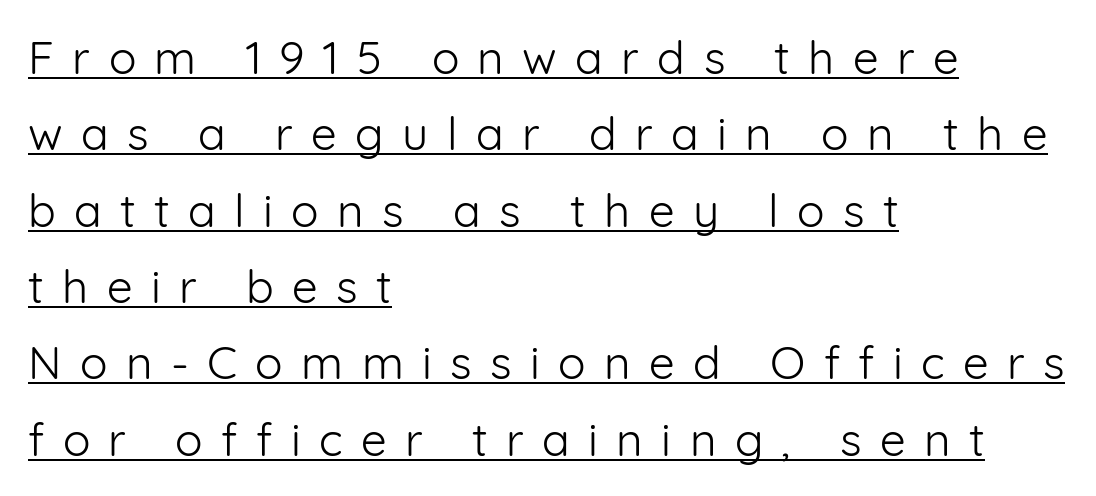
When letters stand straight like this, we call the style roman or upright. You can see a thin bar hugging the bottom of the glyphs. Line spacing here is normal. The face used here is proportionally spaced, like ordinary book or web type. Every row of glyphs begins at an identical x-position on the left. Think standard paragraph weight, or any step lighter than that.
